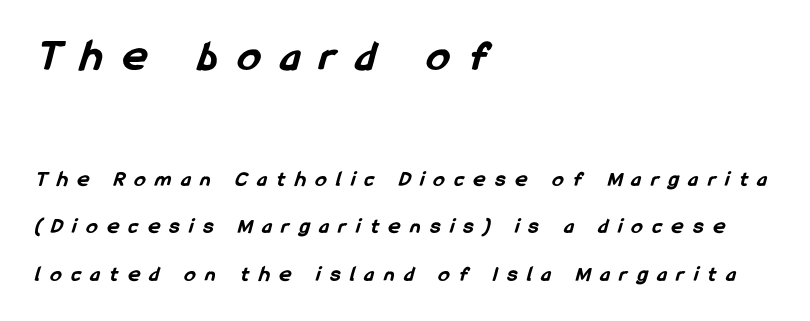
{"serif": "no", "bold": "yes", "weight": "bold", "width": "condensed", "stroke_contrast": "low", "x_height": "medium", "monospaced": "no", "underline": "no", "align": "left", "line_spacing": "loose", "line_spacing_ratio": 2.17, "letter_spacing": "wide", "letter_spacing_em": 0.46, "larger_block": "first", "size_ratio": 2.05, "glyph_px": 45}
